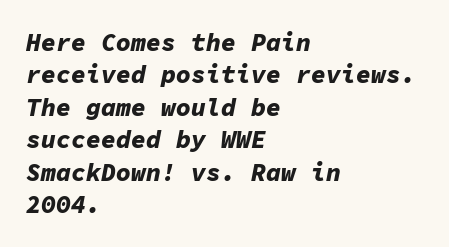
Students, note that the glyphs here touch the page at normal intervals. Line starts are locked; line ends wander. Is the type bold? Yes — the strokes are clearly thick and heavy. The face used here has a pronounced slope to its letters.
